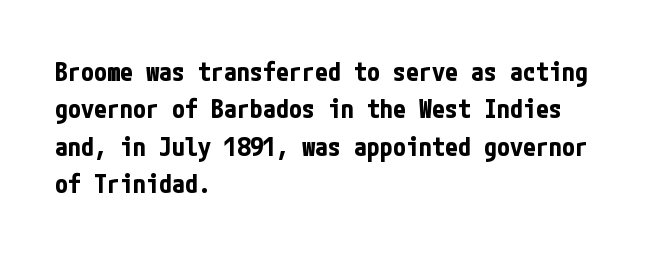
{"italic": "no", "bold": "yes", "underline": "no", "align": "left", "line_spacing": "normal", "line_spacing_ratio": 1.44, "letter_spacing": "normal", "letter_spacing_em": 0.0, "glyph_px": 26}
